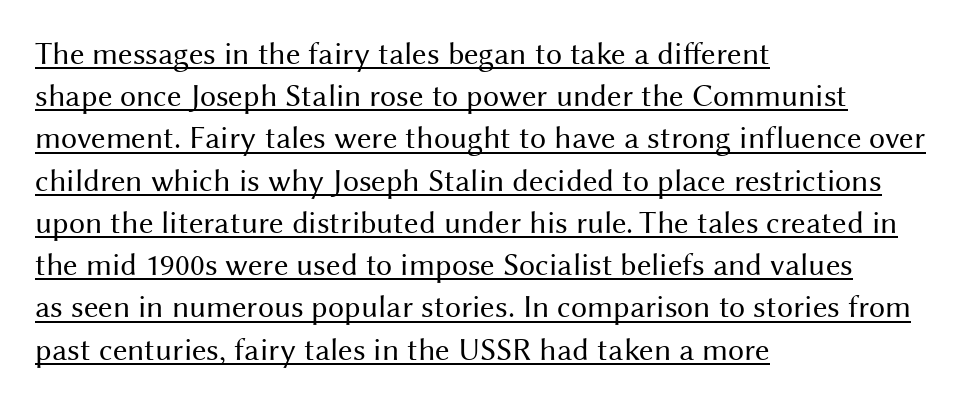
The letters stand upright; this is a roman face. Note: no serifs on the glyphs. The glyphs are accompanied by a horizontal stroke just below them. All the whitespace from short lines collects on the right. Looks like regular typesetting: each glyph gets only the width it needs.
